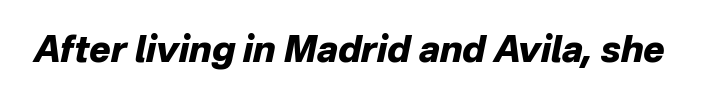
{"italic": "yes", "lean": "right", "slant_degrees": 12, "bold": "yes", "weight": "heavy", "width": "normal", "stroke_contrast": "low", "x_height": "medium", "monospaced": "no", "underline": "no", "letter_spacing": "normal", "letter_spacing_em": 0.0, "glyph_px": 36}
